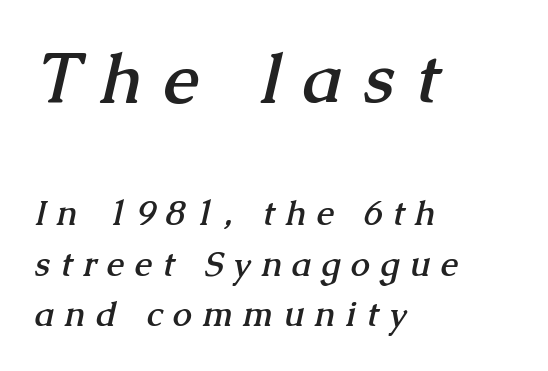
The image shows 69 px semibold serif type; set left-aligned, normal line spacing (1.49x), unusually wide letter spacing (+0.32 em), not underlined; the first (top) block is 2.03x larger; medium stroke contrast and a medium x-height.
